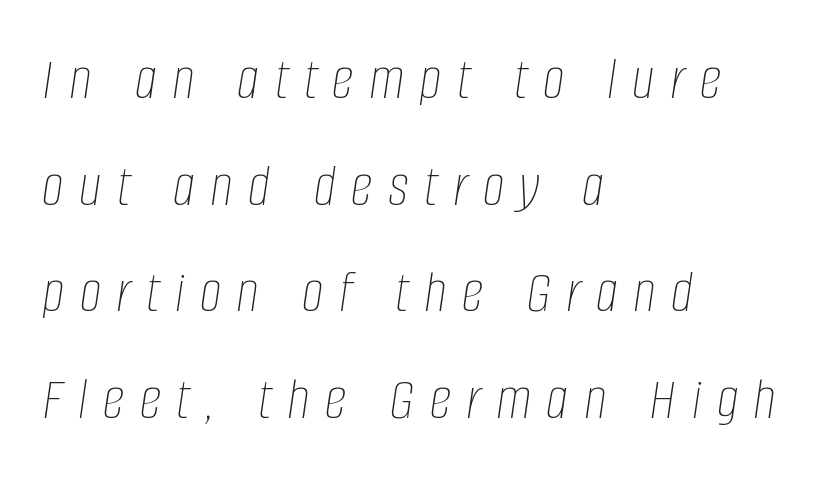
The face used here is rendered with a markedly widened letterfit. Posture: slanted. No letter is thick-stroked: the sample isn't bold. Proportional: the letters do not fall into vertical columns. Quick note: underline off.
